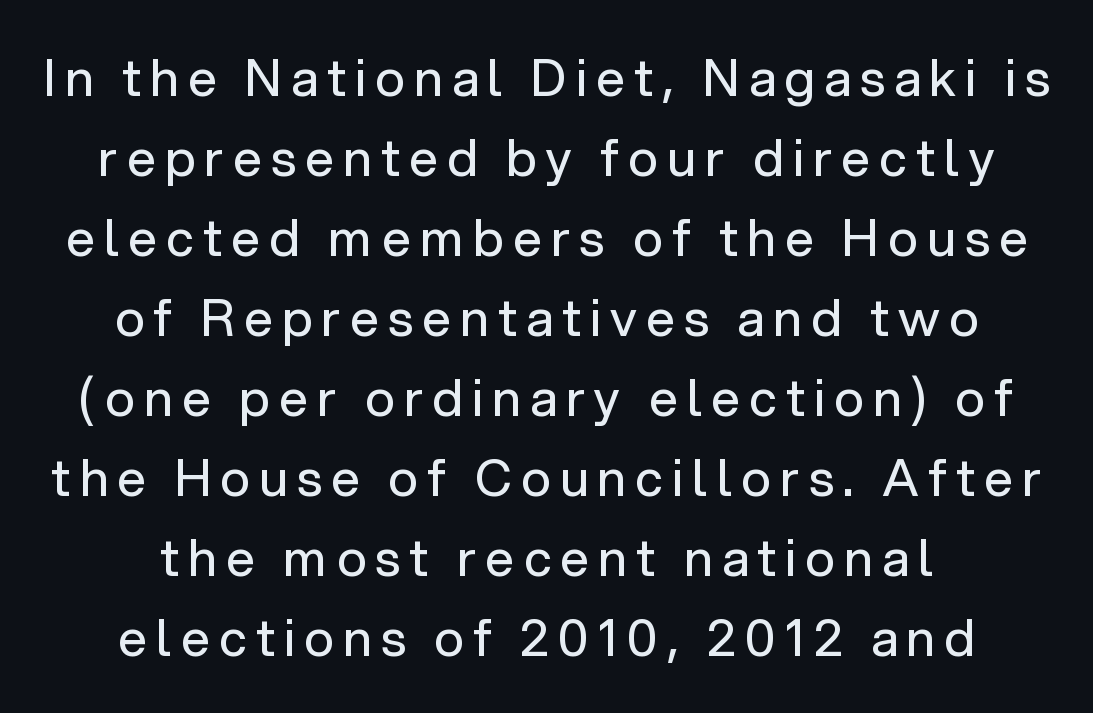
Q: Is the text bold? A: No.
Q: Is the text italic (slanted)? A: No, it is upright.
Q: Is the typeface a serif or a sans-serif typeface? A: Sans-serif.
Q: Is the text underlined? A: No.
Q: How is the paragraph aligned? A: Centered.
Q: Is the spacing between lines tight, normal or loose? A: Normal.
Q: Width (condensed, normal, or wide)? A: Normal.
Q: Stroke contrast? A: Low.
Q: x-height? A: Medium.
Q: Monospaced? A: No.
